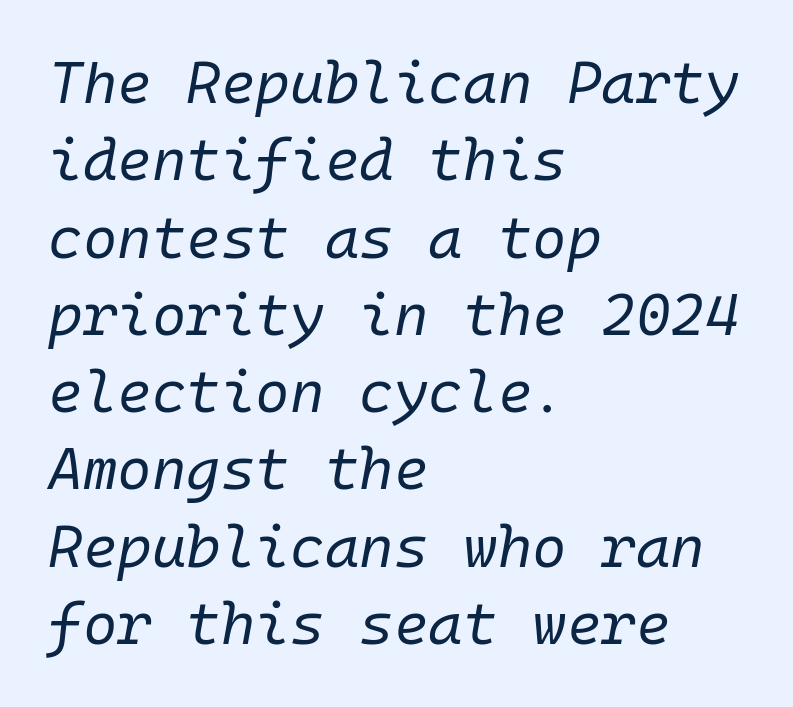
{"italic": "yes", "lean": "right", "slant_degrees": 10, "bold": "no", "weight": "regular", "width": "normal", "stroke_contrast": "low", "x_height": "medium", "monospaced": "yes", "underline": "no", "align": "left", "line_spacing": "normal", "line_spacing_ratio": 1.31, "letter_spacing": "normal", "letter_spacing_em": 0.0, "glyph_px": 59}
